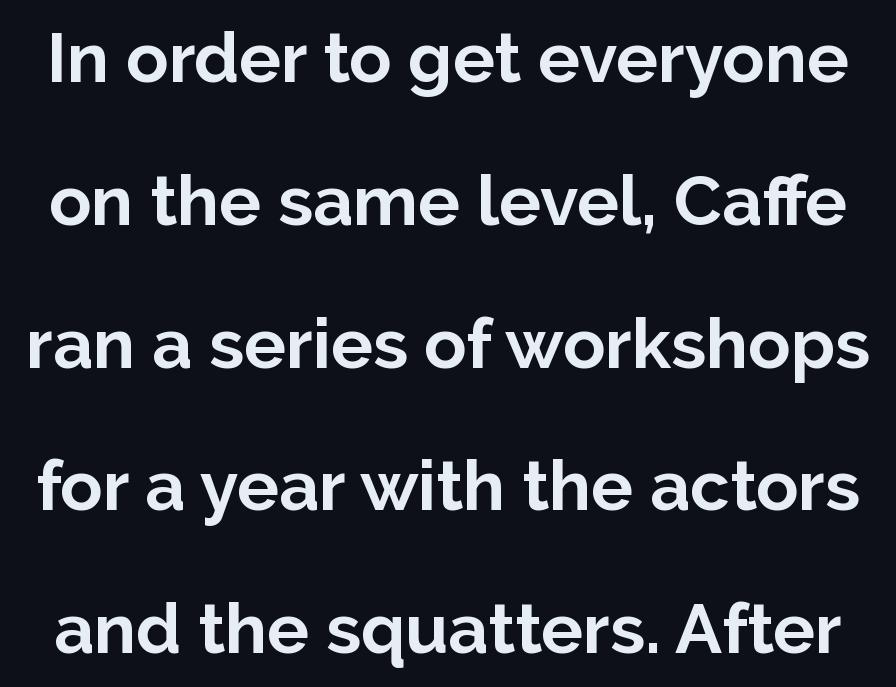
Q: Is the text bold? A: Yes.
Q: Is the text italic (slanted)? A: No, it is upright.
Q: Is the typeface a serif or a sans-serif typeface? A: Sans-serif.
Q: Is the text underlined? A: No.
Q: Is the spacing between letters normal or unusually wide? A: Normal.
Q: Is the spacing between lines tight, normal or loose? A: Loose.
Q: Width (condensed, normal, or wide)? A: Normal.
Q: Stroke contrast? A: Low.
Q: x-height? A: Medium.
Q: Monospaced? A: No.
